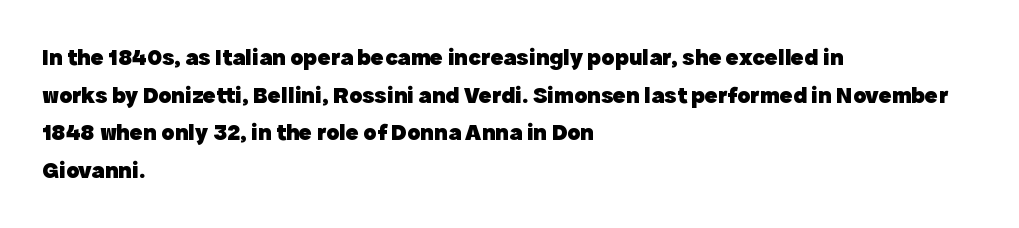
Q: Is the text bold? A: Yes.
Q: Is the text italic (slanted)? A: No, it is upright.
Q: Is the text underlined? A: No.
Q: How is the paragraph aligned? A: Left-aligned.
Q: Is the spacing between letters normal or unusually wide? A: Normal.
Q: Is the spacing between lines tight, normal or loose? A: Normal.
